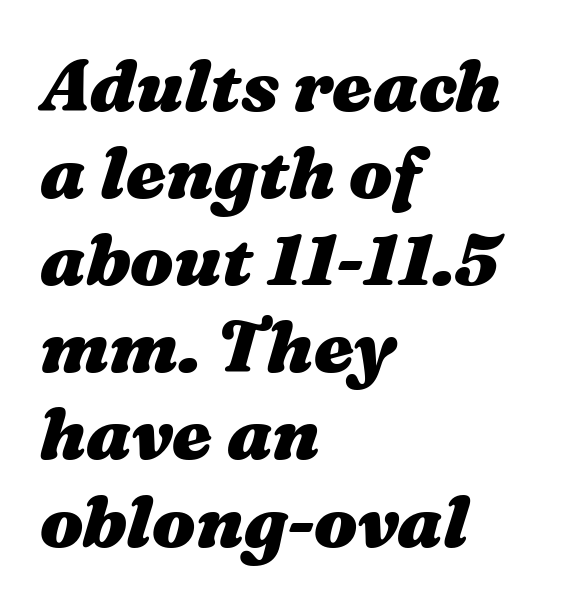
The ragged edge is on the right, which tells us the setting is flush left. Do the characters align in a grid? No, the font is proportional. Rendered with sloped, italic letterforms. The strip under each line holds only bare page. Students, note that the glyphs here touch the page at normal intervals.
